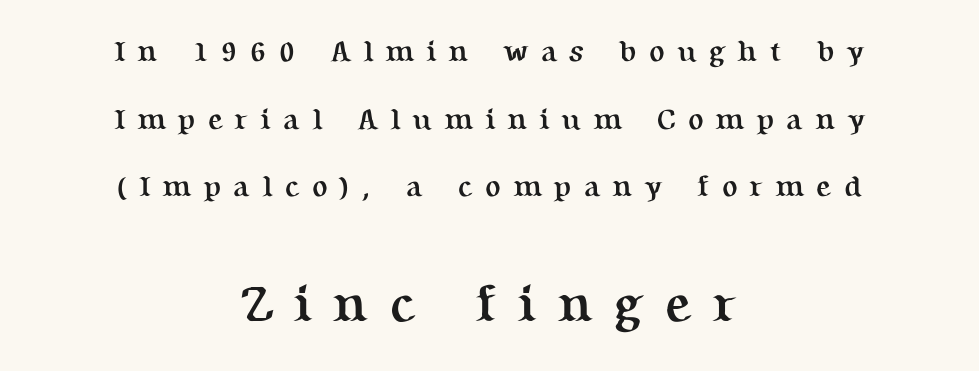
The image shows 51 px semibold serif type, upright; set centered, loose line spacing (2.33x), unusually wide letter spacing (+0.42 em), not underlined; the second (bottom) block is 1.76x larger; medium stroke contrast and a medium x-height.
